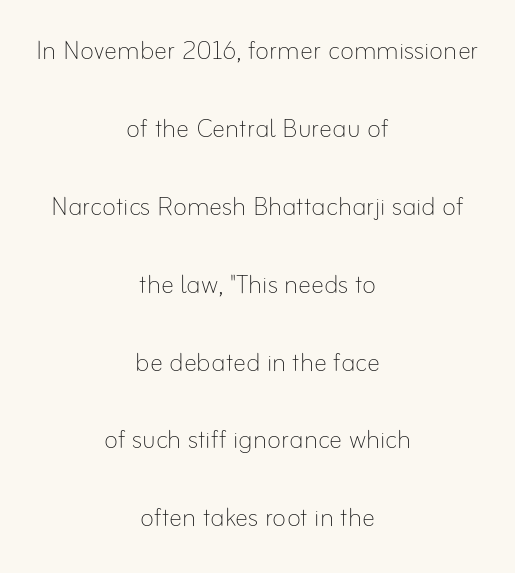
The foot of each line stays bare and open. Upright lettering throughout. Words appear dense and cohesive because spacing is normal. You could not count columns in this text — the font is proportionally spaced.
